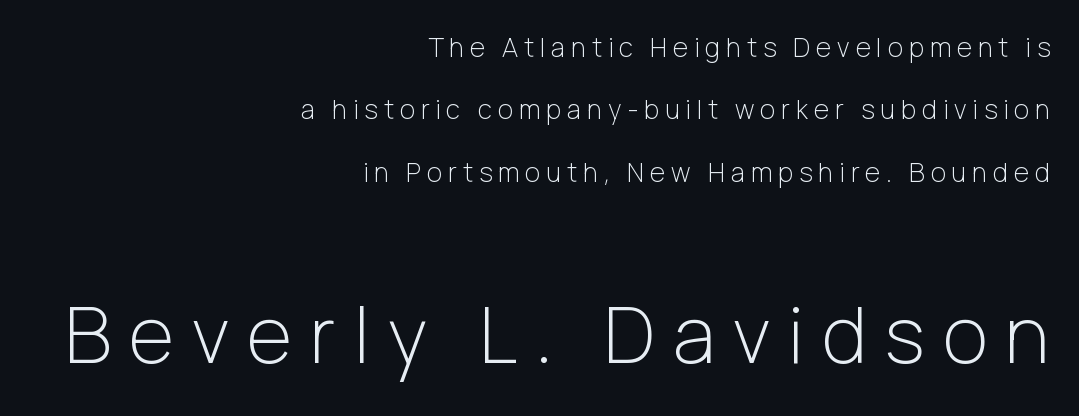
{"serif": "no", "italic": "no", "bold": "no", "weight": "light", "width": "normal", "stroke_contrast": "low", "x_height": "medium", "monospaced": "no", "underline": "no", "align": "right", "line_spacing": "loose", "line_spacing_ratio": 2.4, "letter_spacing": "wide", "letter_spacing_em": 0.23, "larger_block": "second", "size_ratio": 3.0, "glyph_px": 78}
